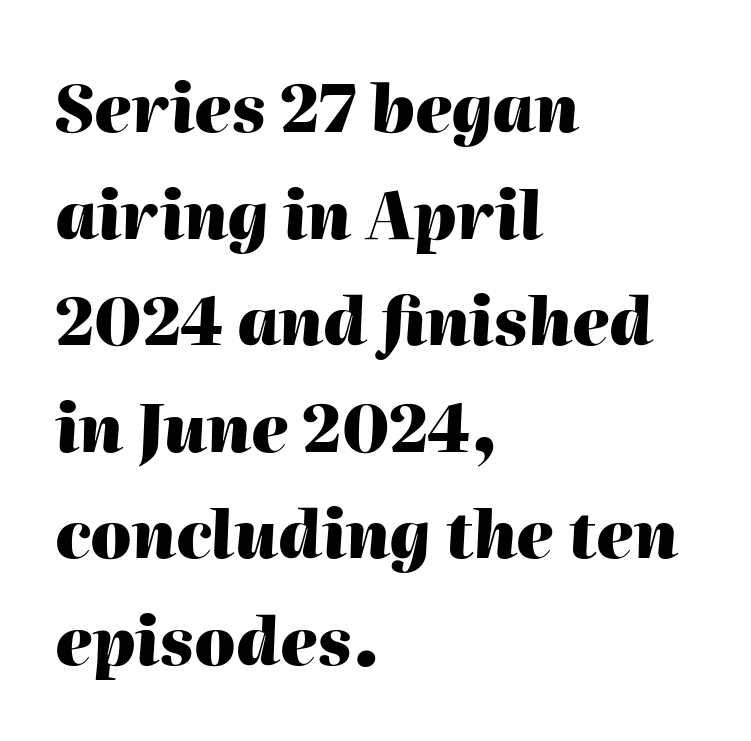
{"italic": "yes", "lean": "right", "slant_degrees": 2, "bold": "yes", "weight": "heavy", "width": "normal", "stroke_contrast": "high", "x_height": "medium", "monospaced": "no", "underline": "no", "align": "left", "line_spacing": "normal", "line_spacing_ratio": 1.64, "letter_spacing": "normal", "letter_spacing_em": 0.0, "glyph_px": 65}
